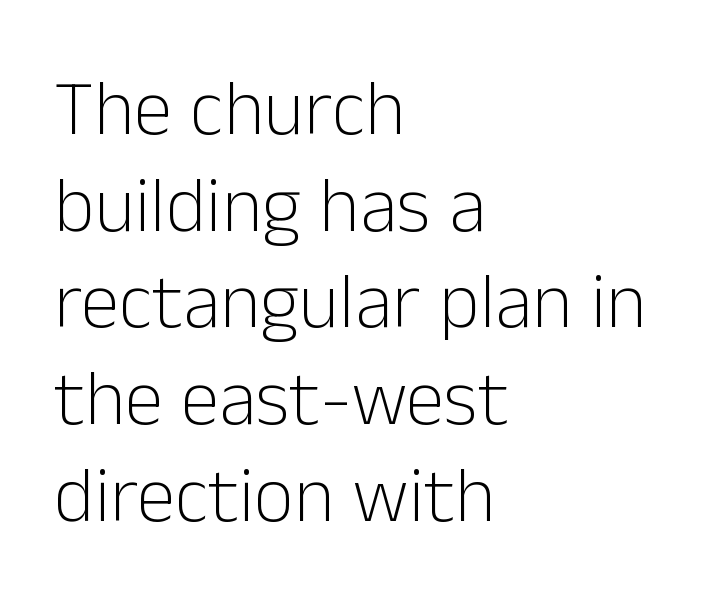
The letters advance in unequal steps, a hallmark of proportional type. The font's upright variant was chosen for this text. Letter spacing: default. The typesetting does not lean heavy: it is not bold. Compared with a centered layout, this one pins lines to the left instead.
